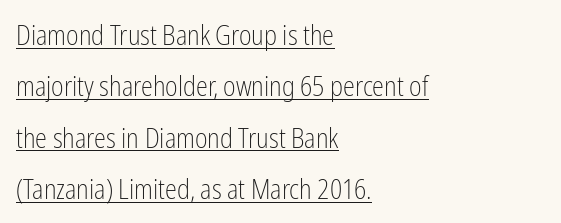
Q: Is the text bold? A: No.
Q: Is the text italic (slanted)? A: No, it is upright.
Q: Is the text underlined? A: Yes.
Q: How is the paragraph aligned? A: Left-aligned.
Q: Is the spacing between letters normal or unusually wide? A: Normal.
Q: Is the spacing between lines tight, normal or loose? A: Loose.
